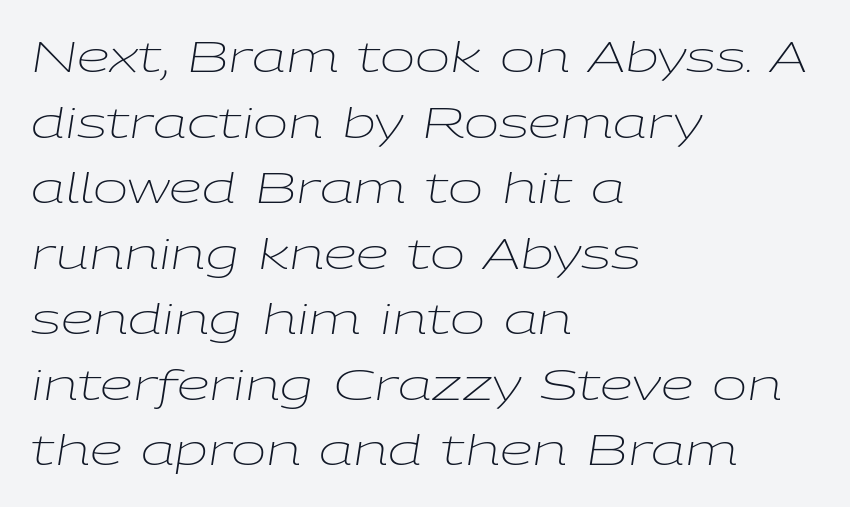
{"italic": "yes", "lean": "right", "slant_degrees": 9, "bold": "no", "weight": "light", "width": "wide", "stroke_contrast": "low", "x_height": "medium", "monospaced": "no", "underline": "no", "align": "left", "line_spacing": "normal", "line_spacing_ratio": 1.56, "letter_spacing": "normal", "letter_spacing_em": 0.0, "glyph_px": 42}
